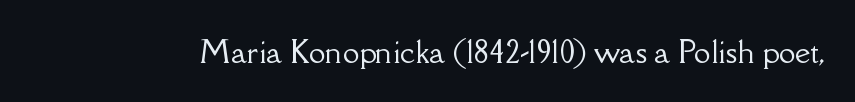
{"serif": "yes", "italic": "no", "width": "normal", "stroke_contrast": "low", "x_height": "small", "monospaced": "no", "underline": "no", "letter_spacing": "normal", "letter_spacing_em": 0.0, "glyph_px": 30}
